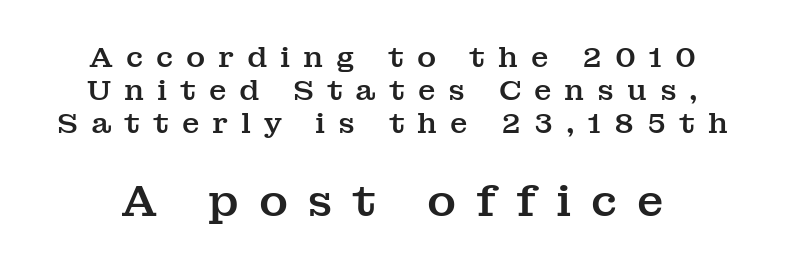
Q: Is the text italic (slanted)? A: No, it is upright.
Q: Is the typeface a serif or a sans-serif typeface? A: Serif.
Q: Is the text underlined? A: No.
Q: Is the spacing between letters normal or unusually wide? A: Unusually wide.
Q: Is the spacing between lines tight, normal or loose? A: Tight.
Q: Which block of text is set in a larger size, the first (top) or the second (bottom)? A: The second (bottom) one.
Q: Width (condensed, normal, or wide)? A: Normal.
Q: Stroke contrast? A: Medium.
Q: x-height? A: Medium.
Q: Monospaced? A: No.
